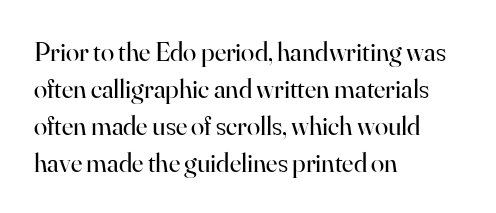
Q: Is the text bold? A: No.
Q: Is the text italic (slanted)? A: No, it is upright.
Q: Is the text underlined? A: No.
Q: How is the paragraph aligned? A: Left-aligned.
Q: Is the spacing between letters normal or unusually wide? A: Normal.
Q: Is the spacing between lines tight, normal or loose? A: Normal.
